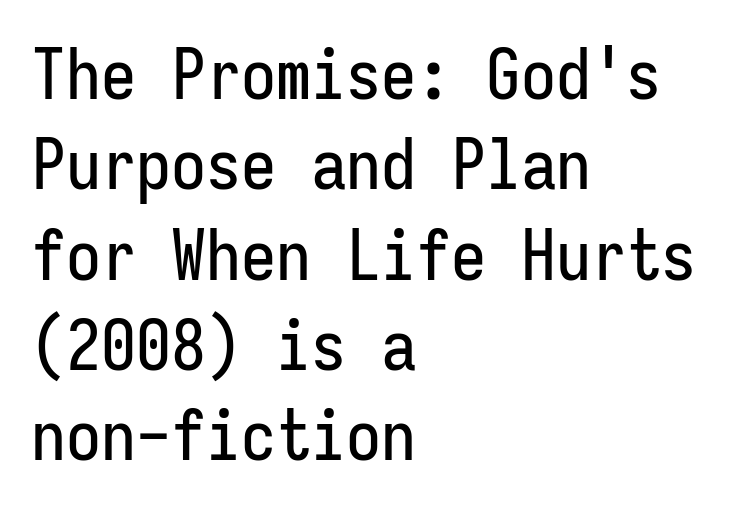
Think of a typewriter: that constant character pitch is what you see here. Notice how the passage keeps a crisp vertical edge on the left only. The horizontal fit of the characters is conventional and even. Posture: vertical. Anything drawn beneath the words? Only blank space. Reading down the column, the eye jumps a familiar distance to each next line.
